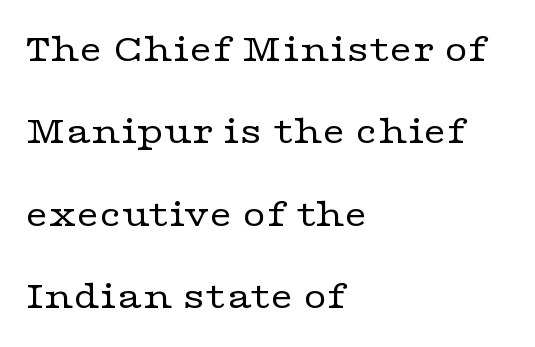
The image shows 40 px regular-weight, wide serif type, upright; set left-aligned, loose line spacing (2.06x), normal letter spacing, not underlined; low stroke contrast and a medium x-height.
